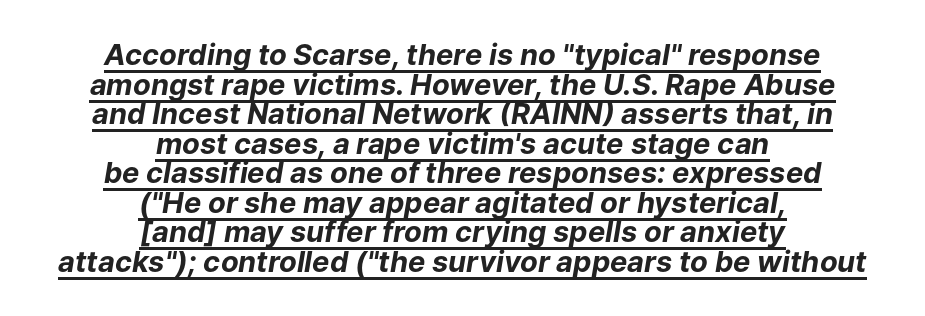
Q: Is the text bold? A: Yes.
Q: Is the text italic (slanted)? A: Yes, it leans right by about 9 degrees.
Q: Is the text underlined? A: Yes.
Q: How is the paragraph aligned? A: Centered.
Q: Is the spacing between letters normal or unusually wide? A: Normal.
Q: Is the spacing between lines tight, normal or loose? A: Tight.
Q: Width (condensed, normal, or wide)? A: Normal.
Q: Stroke contrast? A: Low.
Q: x-height? A: Medium.
Q: Monospaced? A: No.
